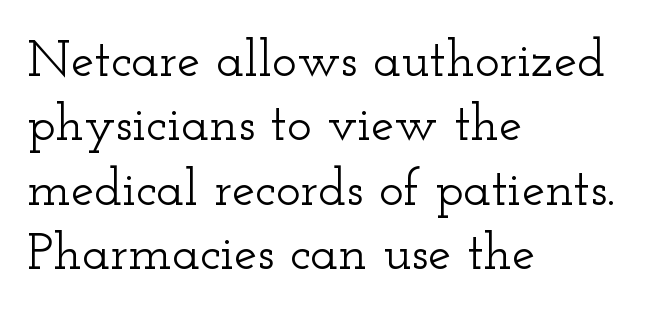
{"serif": "yes", "italic": "no", "width": "wide", "stroke_contrast": "low", "x_height": "small", "monospaced": "no", "underline": "no", "align": "left", "line_spacing_ratio": 1.24, "letter_spacing": "normal", "letter_spacing_em": 0.0, "glyph_px": 52}
